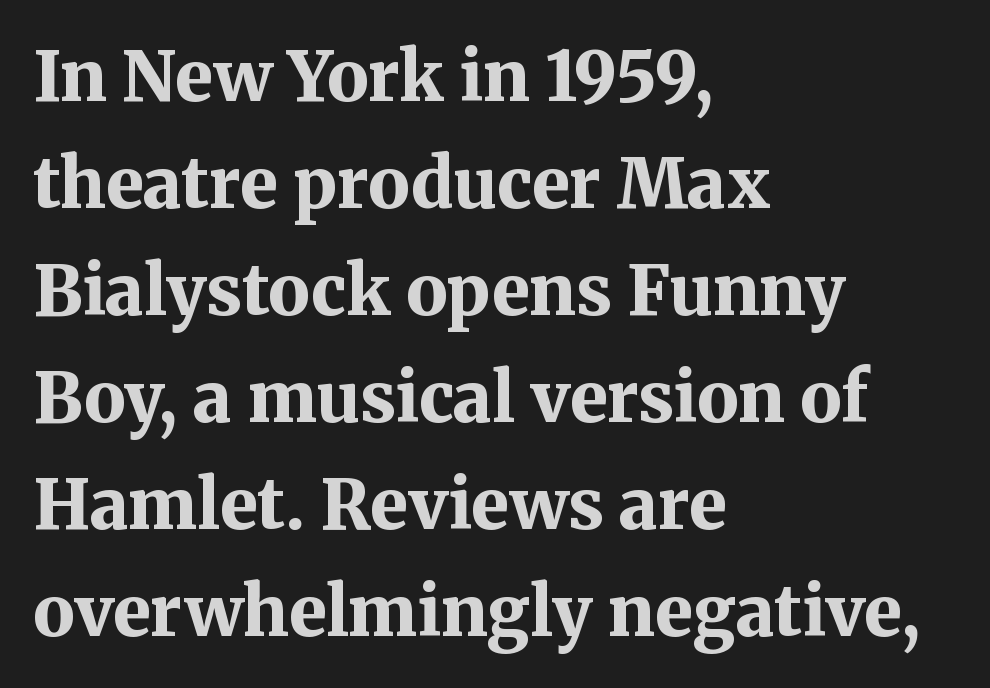
The image shows 69 px bold serif type, upright; set left-aligned, normal line spacing (1.55x), normal letter spacing, not underlined; medium stroke contrast and a medium x-height.
